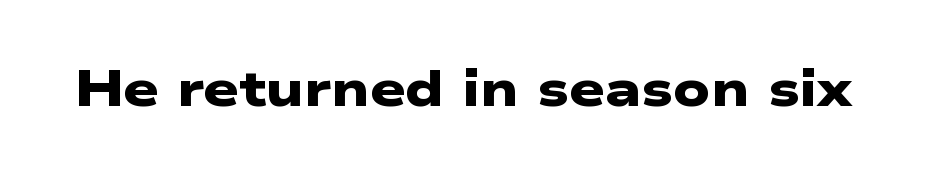
Q: Is the text bold? A: Yes.
Q: Is the typeface a serif or a sans-serif typeface? A: Sans-serif.
Q: Is the text underlined? A: No.
Q: Is the spacing between letters normal or unusually wide? A: Normal.
Q: Width (condensed, normal, or wide)? A: Wide.
Q: Stroke contrast? A: Low.
Q: x-height? A: Medium.
Q: Monospaced? A: No.
